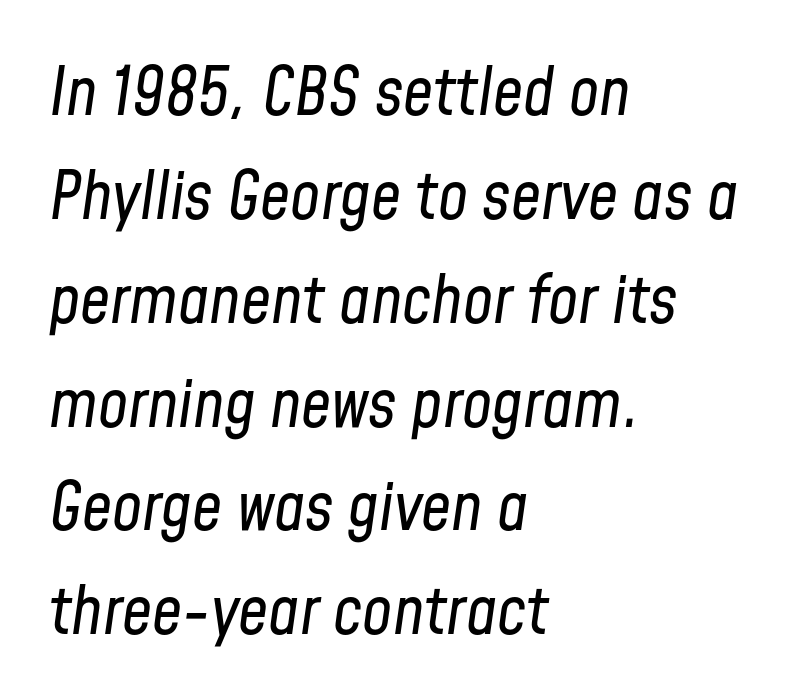
Q: Is the text bold? A: No.
Q: Is the text italic (slanted)? A: Yes, it leans right by about 8 degrees.
Q: Is the text underlined? A: No.
Q: How is the paragraph aligned? A: Left-aligned.
Q: Is the spacing between letters normal or unusually wide? A: Normal.
Q: Is the spacing between lines tight, normal or loose? A: Normal.
Q: Width (condensed, normal, or wide)? A: Condensed.
Q: Stroke contrast? A: Low.
Q: x-height? A: Medium.
Q: Monospaced? A: No.
